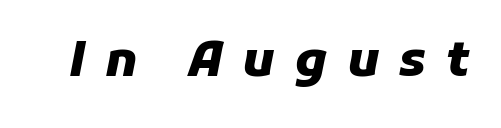
A dark, heavy texture on the line: the type is bold. Substantial extra tracking has been applied to these lines. Has an underline been added? It has not. Quick note: italic.
